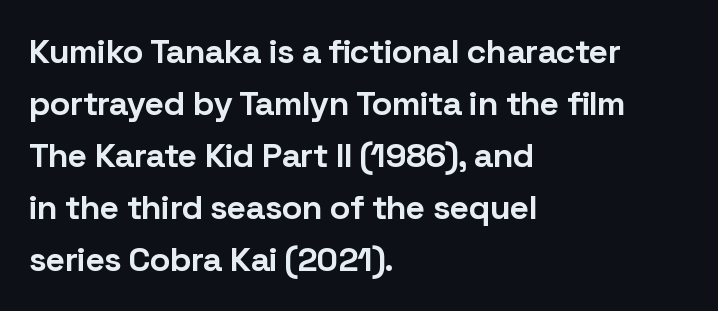
Q: Is the text bold? A: Yes.
Q: Is the text italic (slanted)? A: No, it is upright.
Q: Is the typeface a serif or a sans-serif typeface? A: Sans-serif.
Q: Is the text underlined? A: No.
Q: How is the paragraph aligned? A: Left-aligned.
Q: Is the spacing between letters normal or unusually wide? A: Normal.
Q: Is the spacing between lines tight, normal or loose? A: Normal.
Q: Width (condensed, normal, or wide)? A: Normal.
Q: Stroke contrast? A: Low.
Q: x-height? A: Medium.
Q: Monospaced? A: No.
